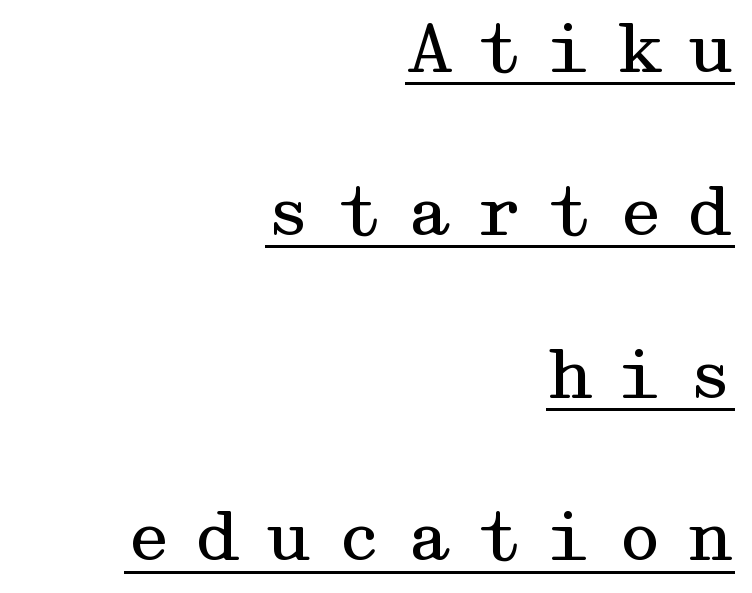
The image shows 67 px regular-weight, wide serif type, upright; set right-aligned, loose line spacing (2.43x), unusually wide letter spacing (+0.35 em), underlined; medium stroke contrast and a medium x-height.
